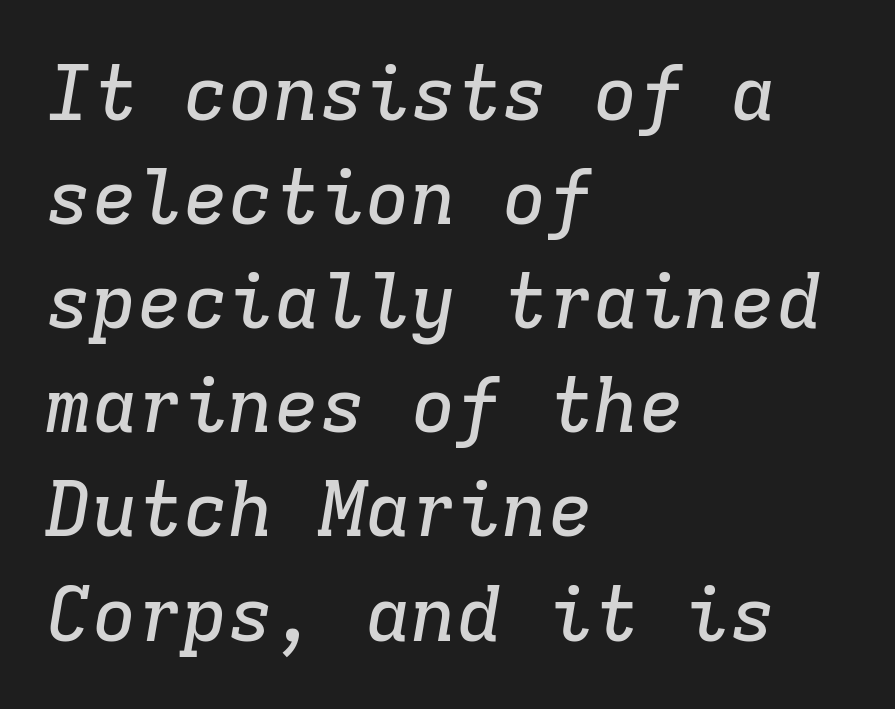
Q: Is the text italic (slanted)? A: Yes, it leans right by about 9 degrees.
Q: Is the typeface a serif or a sans-serif typeface? A: Serif.
Q: Is the text underlined? A: No.
Q: How is the paragraph aligned? A: Left-aligned.
Q: Is the spacing between letters normal or unusually wide? A: Normal.
Q: Is the spacing between lines tight, normal or loose? A: Normal.
Q: Width (condensed, normal, or wide)? A: Normal.
Q: Stroke contrast? A: Low.
Q: x-height? A: Medium.
Q: Monospaced? A: Yes.
